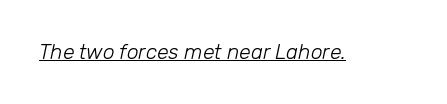
Is the type slanted? Yes — the strokes lean at a clear angle. The cut favours lightness, reaching ordinary text weight at its darkest. Check the space under the baseline: a stroke is drawn there. Tracking value appears to be zero — textbook default spacing.
